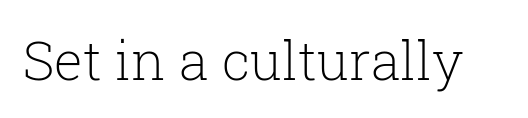
Q: Is the text bold? A: No.
Q: Is the text italic (slanted)? A: No, it is upright.
Q: Is the typeface a serif or a sans-serif typeface? A: Serif.
Q: Is the text underlined? A: No.
Q: Is the spacing between letters normal or unusually wide? A: Normal.
Q: Width (condensed, normal, or wide)? A: Normal.
Q: Stroke contrast? A: Low.
Q: x-height? A: Medium.
Q: Monospaced? A: No.
